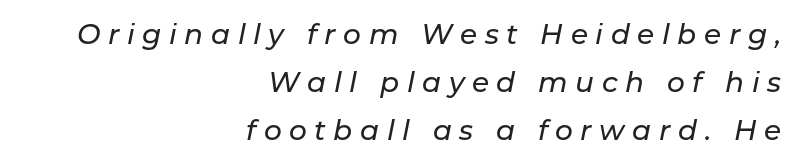
Q: Is the text italic (slanted)? A: Yes, it leans right by about 11 degrees.
Q: Is the text underlined? A: No.
Q: How is the paragraph aligned? A: Right-aligned.
Q: Is the spacing between letters normal or unusually wide? A: Unusually wide.
Q: Width (condensed, normal, or wide)? A: Normal.
Q: Stroke contrast? A: Low.
Q: x-height? A: Medium.
Q: Monospaced? A: No.
